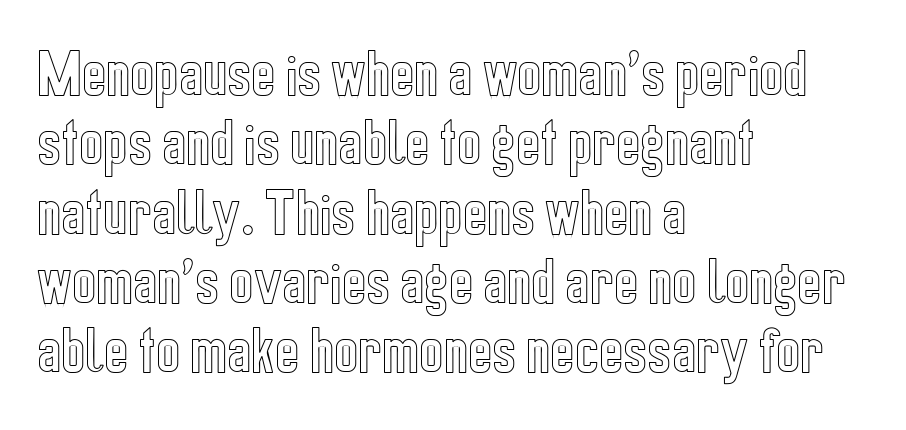
Between one letter and the next there's only the usual sliver of space. Every stem runs plumb, perpendicular to the baseline. These lines stack with their left ends in a neat column. The rendering uses natural spacing where letterforms have individual widths. Only glyphs here, with clear space below each row. The lines sit at an ordinary, default distance from one another.
